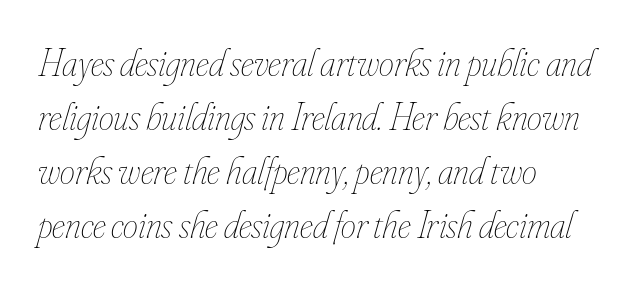
In terms of posture, this sample is oblique. Interline gaps are of average width in this sample. The rendering uses natural spacing where letterforms have individual widths. Underline: absent.
